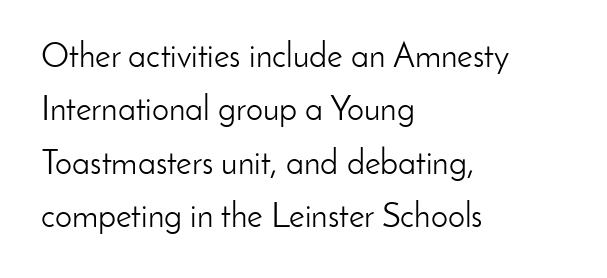
The image shows 34 px light sans-serif type, upright; set left-aligned, normal line spacing (1.57x), normal letter spacing, not underlined; low stroke contrast and a small x-height.
